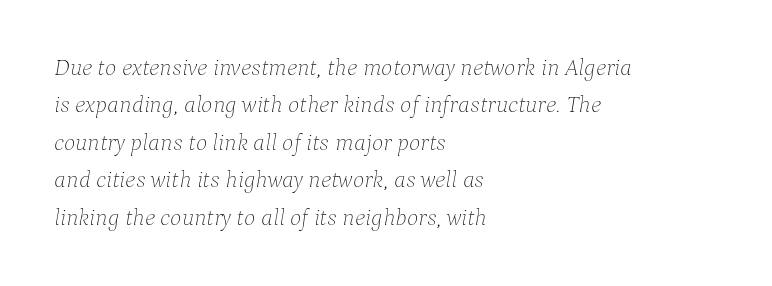
{"italic": "yes", "lean": "right", "slant_degrees": 9, "bold": "no", "underline": "no", "align": "left", "line_spacing": "normal", "line_spacing_ratio": 1.56, "letter_spacing": "normal", "letter_spacing_em": 0.0, "glyph_px": 24}
